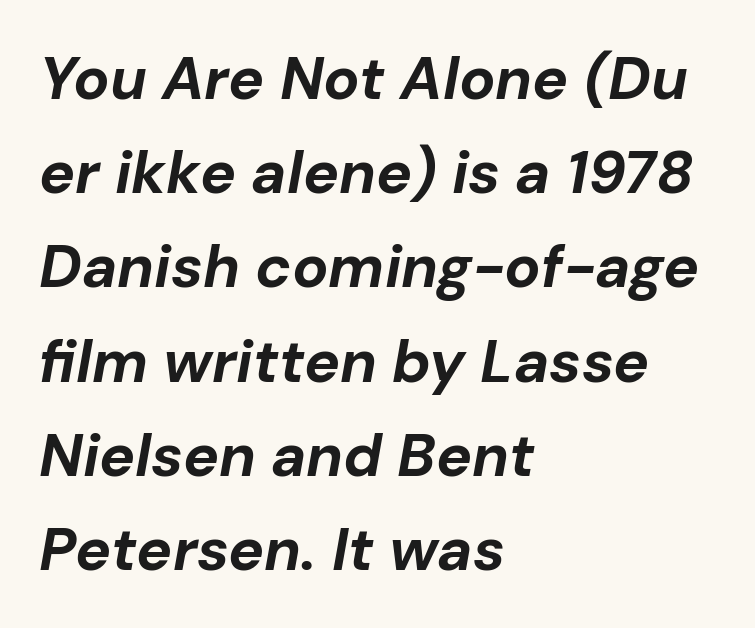
{"italic": "yes", "lean": "right", "slant_degrees": 10, "bold": "yes", "weight": "bold", "width": "normal", "stroke_contrast": "low", "x_height": "medium", "monospaced": "no", "underline": "no", "align": "left", "line_spacing": "normal", "line_spacing_ratio": 1.57, "letter_spacing": "normal", "letter_spacing_em": 0.0, "glyph_px": 60}
